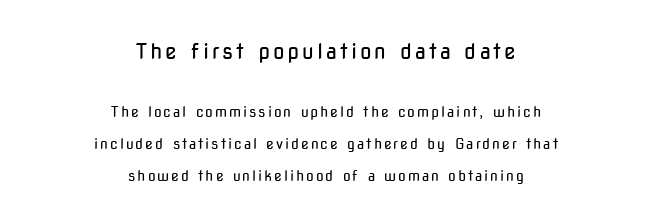
{"italic": "no", "bold": "no", "underline": "no", "align": "center", "line_spacing": "loose", "line_spacing_ratio": 2.29, "larger_block": "first", "size_ratio": 1.5, "glyph_px": 21}
